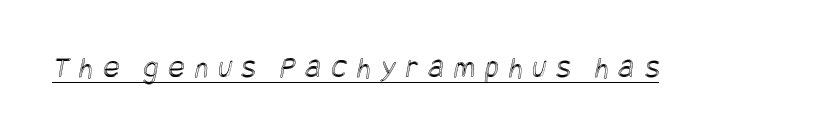
Q: Is the text underlined? A: Yes.
Q: Is the spacing between letters normal or unusually wide? A: Unusually wide.
Q: Width (condensed, normal, or wide)? A: Condensed.
Q: x-height? A: Large.
